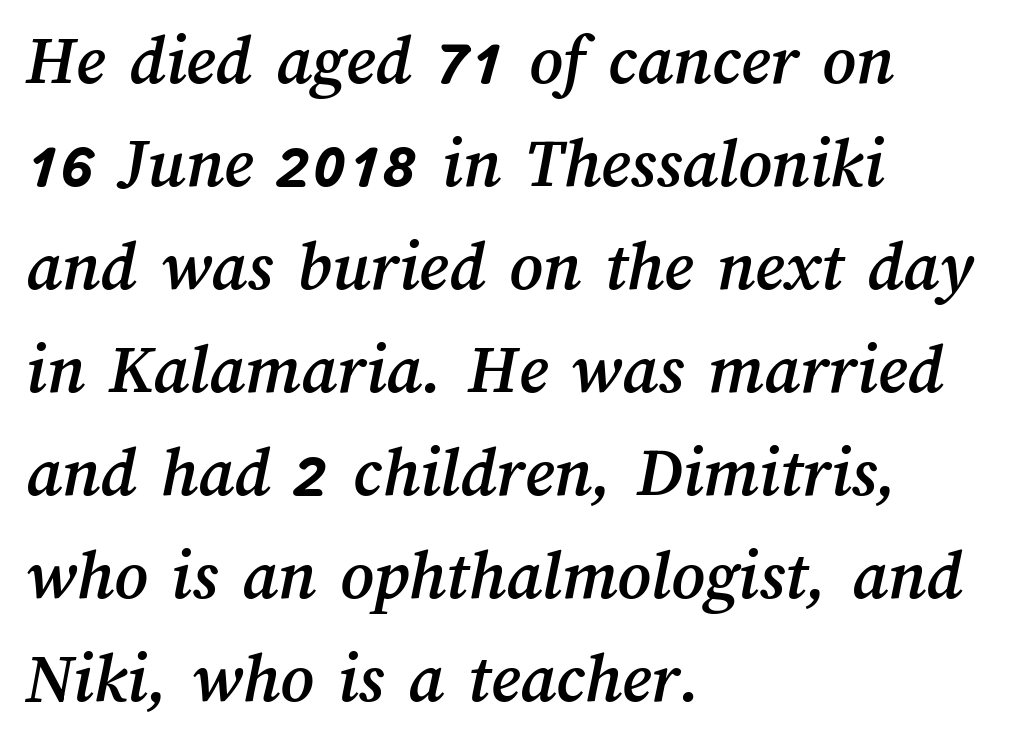
A typesetter would call this leading conventional body-copy spacing. The letters advance in unequal steps, a hallmark of proportional type. Each line starts at the same left margin while the right side varies. Letters rest on an invisible, unmarked baseline. The gaps between neighbouring characters are ordinary and unremarkable.
